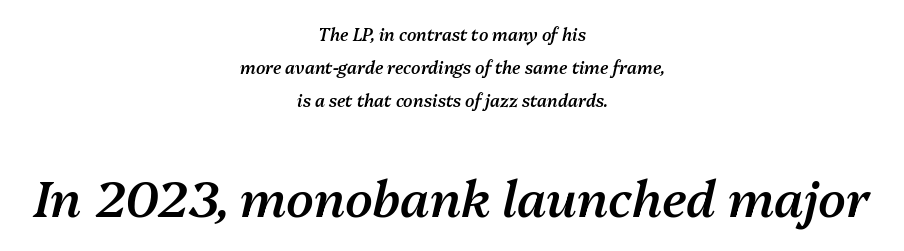
Q: Is the text bold? A: Semi-bold.
Q: Is the text italic (slanted)? A: Yes, it leans right by about 13 degrees.
Q: Is the text underlined? A: No.
Q: How is the paragraph aligned? A: Centered.
Q: Is the spacing between letters normal or unusually wide? A: Normal.
Q: Is the spacing between lines tight, normal or loose? A: Loose.
Q: Which block of text is set in a larger size, the first (top) or the second (bottom)? A: The second (bottom) one.
Q: Width (condensed, normal, or wide)? A: Normal.
Q: Stroke contrast? A: Medium.
Q: x-height? A: Medium.
Q: Monospaced? A: No.
